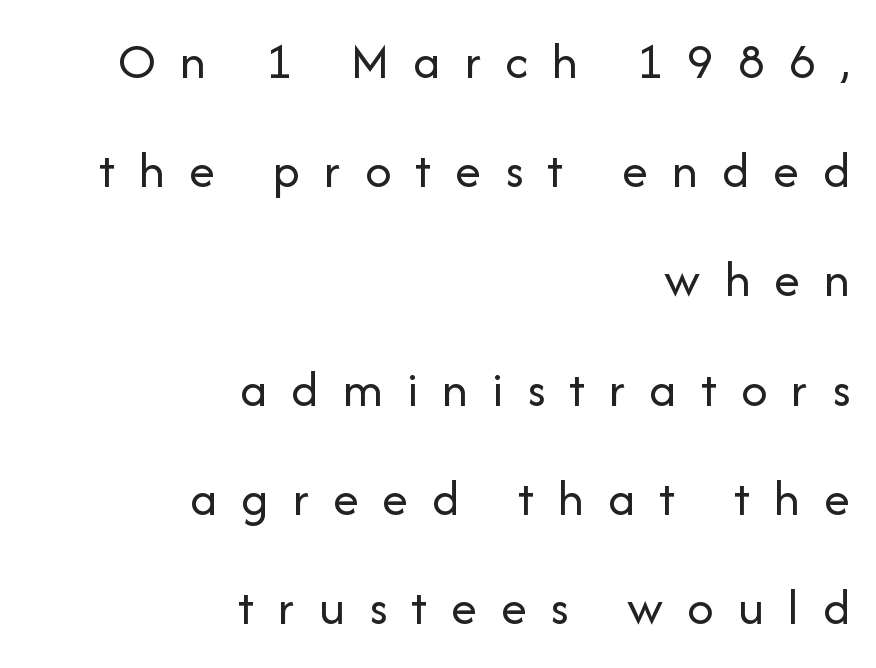
No feet cap the strokes, marking this as sans-serif type. Looks like regular typesetting: each glyph gets only the width it needs. Style check: upright. Layout note: lines flush right.
